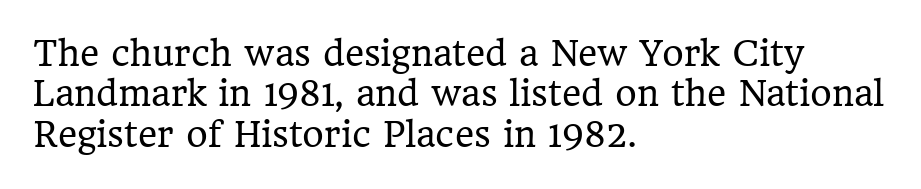
{"serif": "yes", "italic": "no", "bold": "no", "weight": "regular", "width": "normal", "stroke_contrast": "low", "x_height": "medium", "monospaced": "no", "underline": "no", "align": "left", "line_spacing_ratio": 1.22, "letter_spacing": "normal", "letter_spacing_em": 0.0, "glyph_px": 33}
